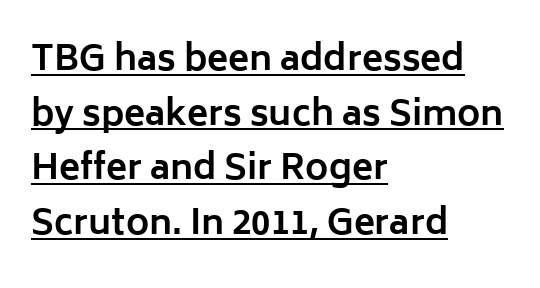
The text was rendered using a sans face with plain stroke endings. Quick note: underline on. Does the lettering tilt? It doesn't — this is upright. On the weight axis this lands at bold, roughly 700.
